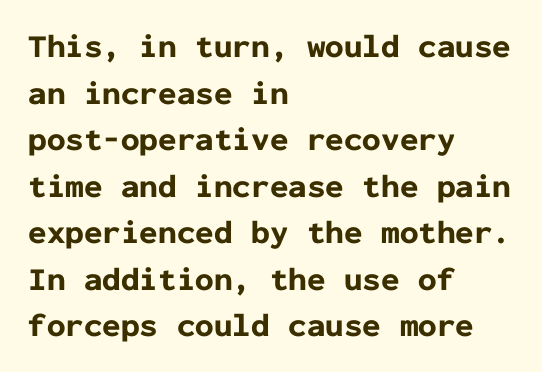
No italicization has been applied; the sample stays upright. Interline gaps are of average width in this sample. Compared with a centered layout, this one pins lines to the left instead. Heavy-handed strokes throughout: this text is bold. The string is rendered with underlining switched off. A sans-serif font was chosen for this passage.
